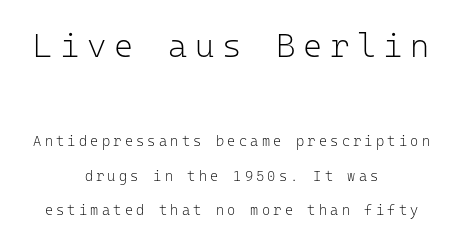
The image shows 33 px light sans-serif type, upright, monospaced; set centered, loose line spacing (2.45x), unusually wide letter spacing (+0.23 em), not underlined; the first (top) block is 2.36x larger; low stroke contrast and a medium x-height.
